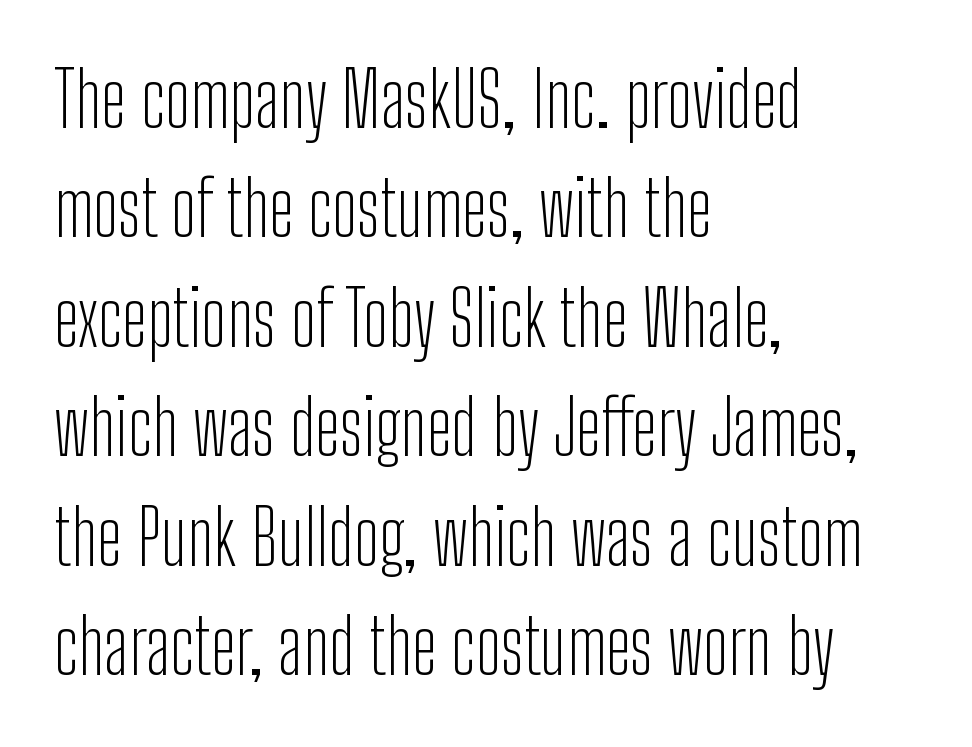
Vertically, the passage feels balanced, rows spaced as you'd expect. Each line starts at the same left margin while the right side varies. Rendered with straight, roman letterforms. Varying glyph widths throughout — classic text-font behaviour. Anything drawn beneath the words? Only blank space. These lines are composed in type without serifs.
